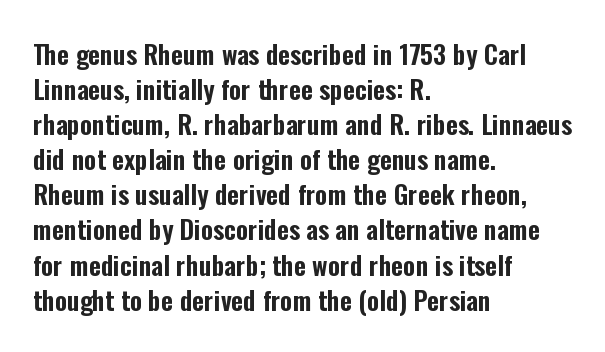
The image shows 26 px text type, upright; set left-aligned, normal line spacing (1.35x), normal letter spacing, not underlined.
